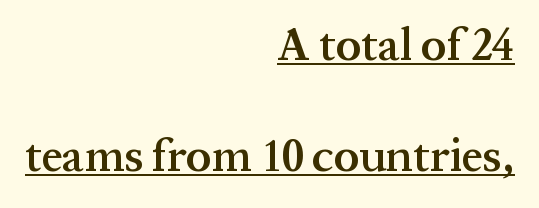
{"serif": "yes", "italic": "no", "bold": "semi", "weight": "semibold", "width": "normal", "stroke_contrast": "medium", "x_height": "medium", "monospaced": "no", "underline": "yes", "align": "right", "line_spacing": "loose", "line_spacing_ratio": 2.41, "letter_spacing": "normal", "letter_spacing_em": 0.0, "glyph_px": 46}
